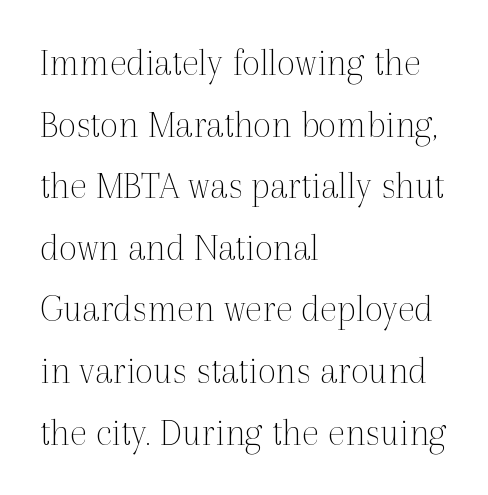
The image shows 40 px thin serif type, upright; set left-aligned, normal line spacing (1.54x), normal letter spacing, not underlined; a medium x-height.
